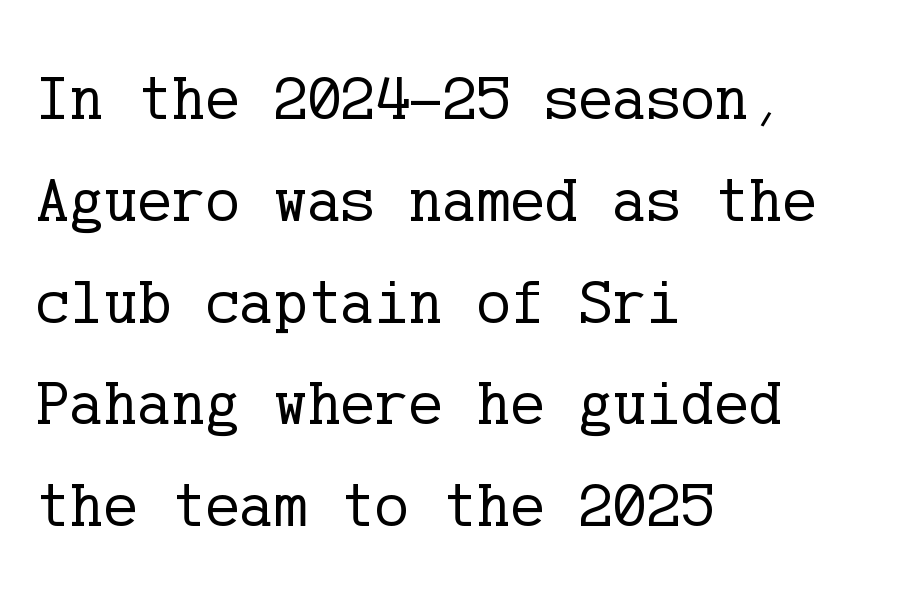
The image shows 64 px regular-weight serif type, upright; set left-aligned, normal line spacing (1.59x), normal letter spacing, not underlined; low stroke contrast and a medium x-height.
